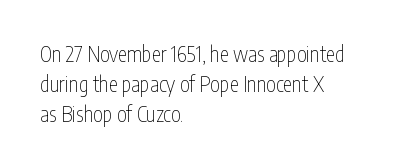
Q: Is the text bold? A: No.
Q: Is the text italic (slanted)? A: No, it is upright.
Q: Is the text underlined? A: No.
Q: How is the paragraph aligned? A: Left-aligned.
Q: Is the spacing between letters normal or unusually wide? A: Normal.
Q: Is the spacing between lines tight, normal or loose? A: Normal.
